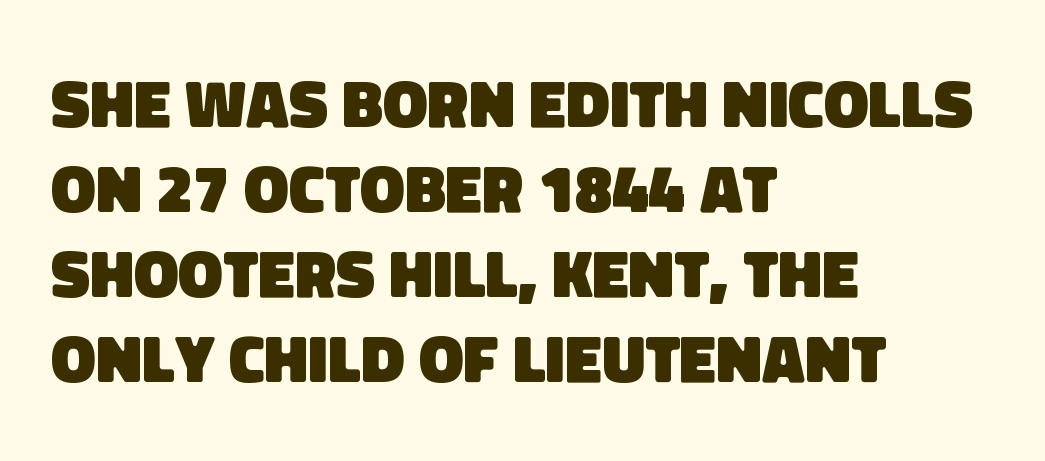
This sample keeps an unexceptional amount of space between lines. Tracking here is standard; glyphs follow each other at the usual distance. This sample is left-justified, so line endings fall wherever the words run out. Its strokes are broad and dark, the hallmark of bold type.
